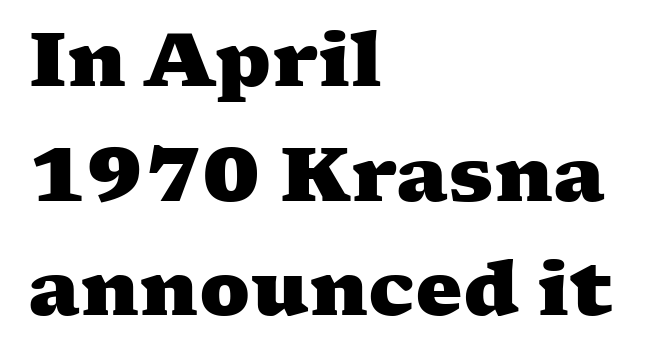
The image shows 75 px heavy, wide serif type; set left-aligned, normal line spacing (1.53x), normal letter spacing, not underlined; medium stroke contrast and a medium x-height.
